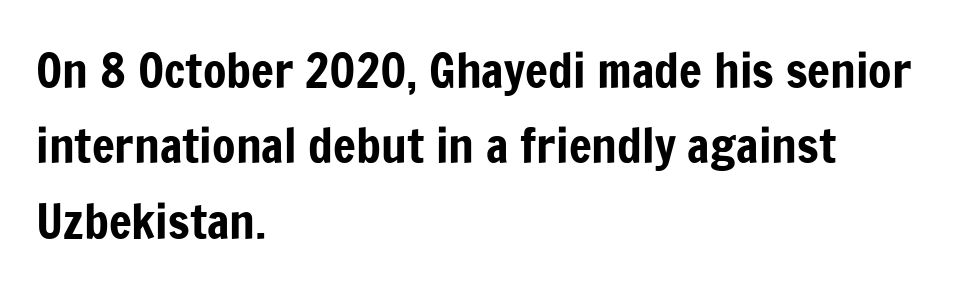
Q: Is the text italic (slanted)? A: No, it is upright.
Q: Is the typeface a serif or a sans-serif typeface? A: Sans-serif.
Q: Is the text underlined? A: No.
Q: How is the paragraph aligned? A: Left-aligned.
Q: Is the spacing between letters normal or unusually wide? A: Normal.
Q: Is the spacing between lines tight, normal or loose? A: Normal.
Q: Width (condensed, normal, or wide)? A: Condensed.
Q: Stroke contrast? A: Low.
Q: x-height? A: Medium.
Q: Monospaced? A: No.
